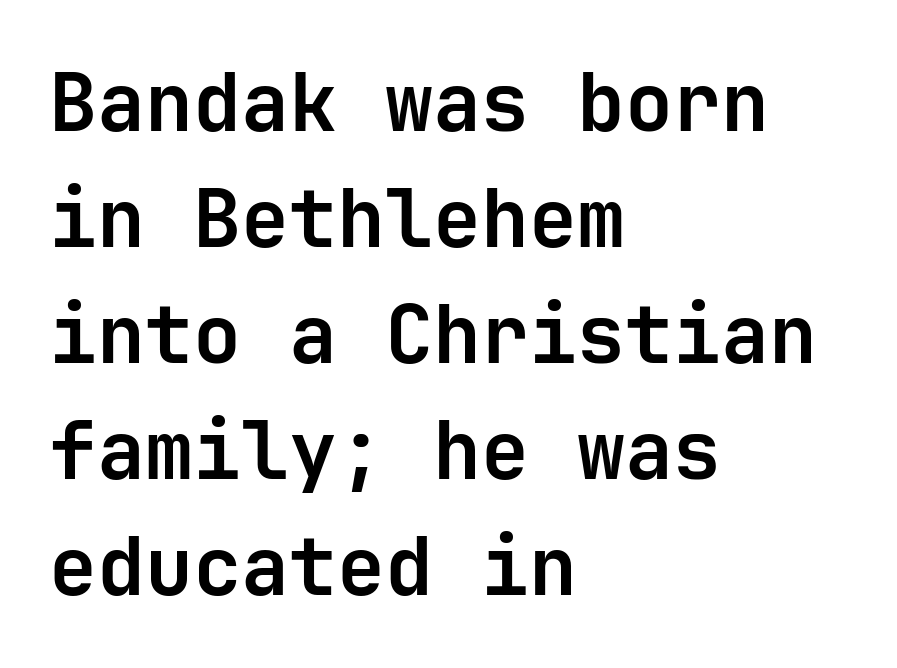
Q: Is the text bold? A: Yes.
Q: Is the text italic (slanted)? A: No, it is upright.
Q: Is the typeface a serif or a sans-serif typeface? A: Sans-serif.
Q: Is the text underlined? A: No.
Q: How is the paragraph aligned? A: Left-aligned.
Q: Is the spacing between letters normal or unusually wide? A: Normal.
Q: Is the spacing between lines tight, normal or loose? A: Normal.
Q: Width (condensed, normal, or wide)? A: Normal.
Q: Stroke contrast? A: Low.
Q: x-height? A: Medium.
Q: Monospaced? A: Yes.
